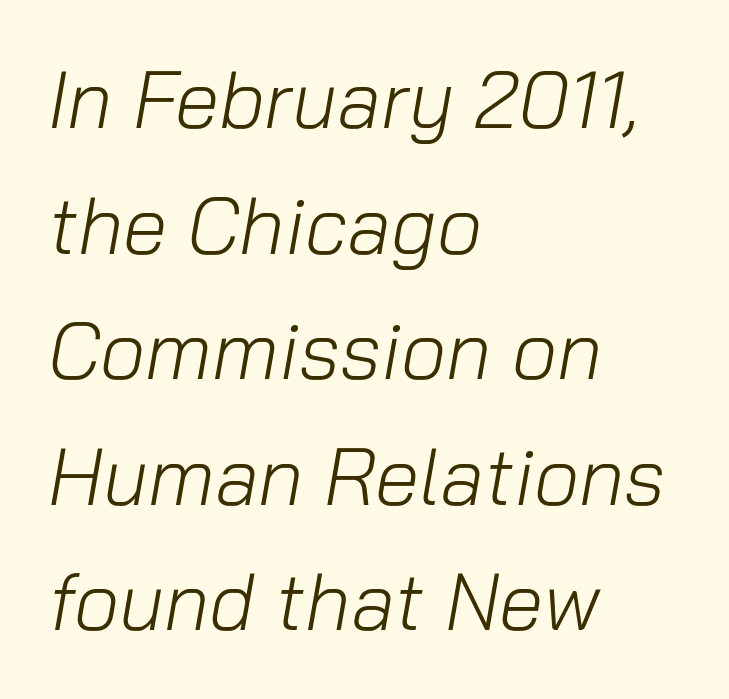
The image shows 80 px light type, italic (leaning right); set left-aligned, normal line spacing (1.57x), normal letter spacing, not underlined; low stroke contrast and a medium x-height.
